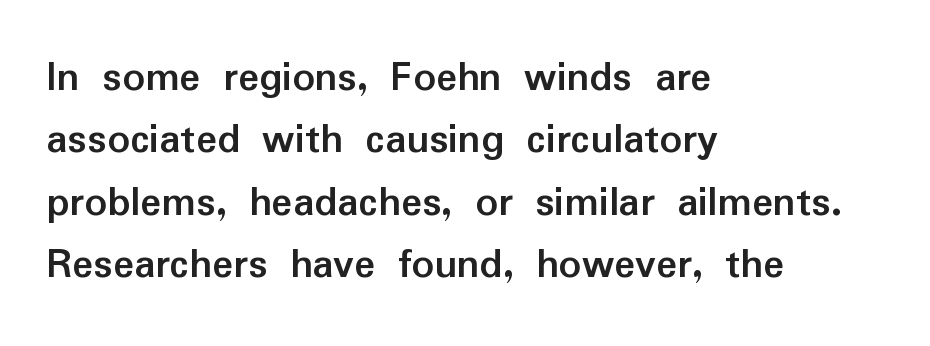
{"serif": "no", "italic": "no", "bold": "yes", "weight": "semibold", "width": "normal", "stroke_contrast": "low", "x_height": "medium", "monospaced": "no", "underline": "no", "align": "left", "line_spacing": "normal", "line_spacing_ratio": 1.42, "letter_spacing": "normal", "letter_spacing_em": 0.0, "glyph_px": 44}
